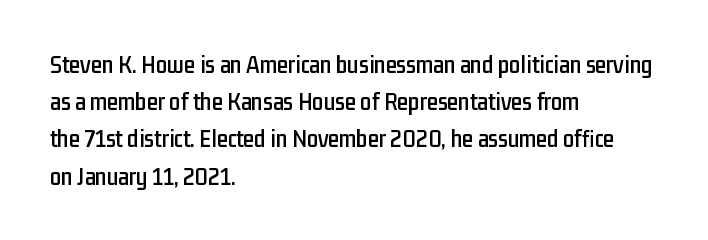
{"italic": "no", "underline": "no", "align": "left", "line_spacing": "normal", "line_spacing_ratio": 1.49, "letter_spacing": "normal", "letter_spacing_em": 0.0, "glyph_px": 25}
